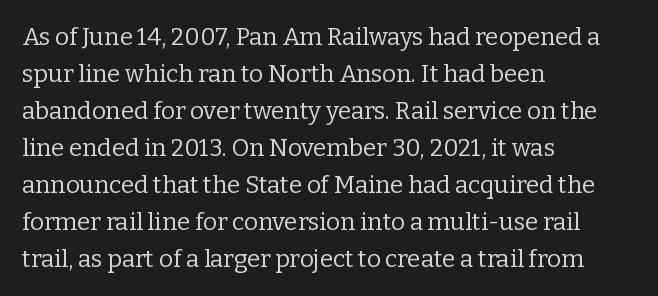
{"italic": "no", "bold": "no", "underline": "no", "align": "left", "line_spacing": "normal", "line_spacing_ratio": 1.54, "letter_spacing": "normal", "letter_spacing_em": 0.0, "glyph_px": 24}
